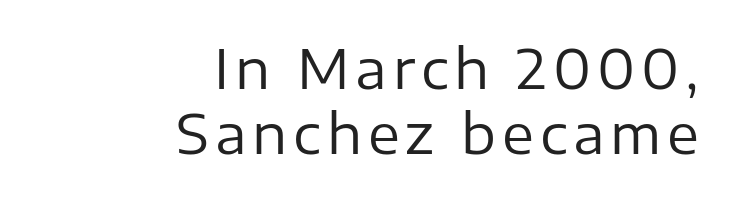
Q: Is the text bold? A: No.
Q: Is the text italic (slanted)? A: No, it is upright.
Q: Is the typeface a serif or a sans-serif typeface? A: Sans-serif.
Q: Is the text underlined? A: No.
Q: How is the paragraph aligned? A: Right-aligned.
Q: Width (condensed, normal, or wide)? A: Normal.
Q: Stroke contrast? A: Low.
Q: x-height? A: Medium.
Q: Monospaced? A: No.
